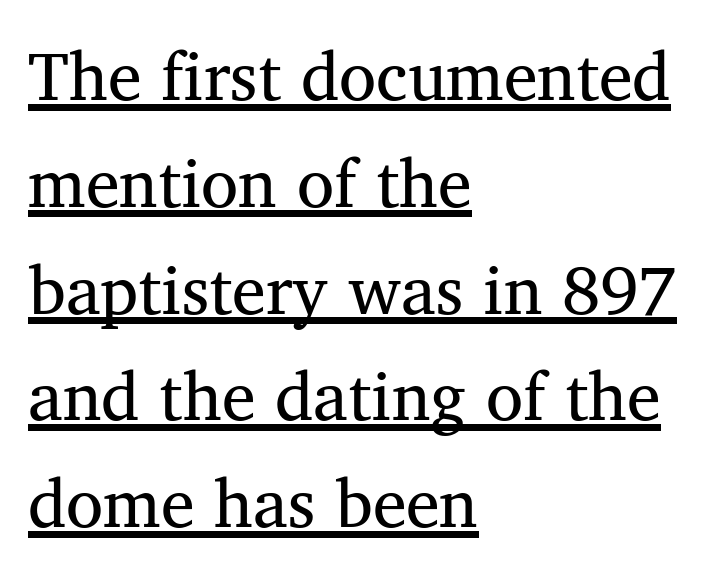
Q: Is the text bold? A: No.
Q: Is the text italic (slanted)? A: No, it is upright.
Q: Is the typeface a serif or a sans-serif typeface? A: Serif.
Q: Is the text underlined? A: Yes.
Q: How is the paragraph aligned? A: Left-aligned.
Q: Is the spacing between letters normal or unusually wide? A: Normal.
Q: Is the spacing between lines tight, normal or loose? A: Normal.
Q: Width (condensed, normal, or wide)? A: Normal.
Q: Stroke contrast? A: Medium.
Q: x-height? A: Medium.
Q: Monospaced? A: No.
